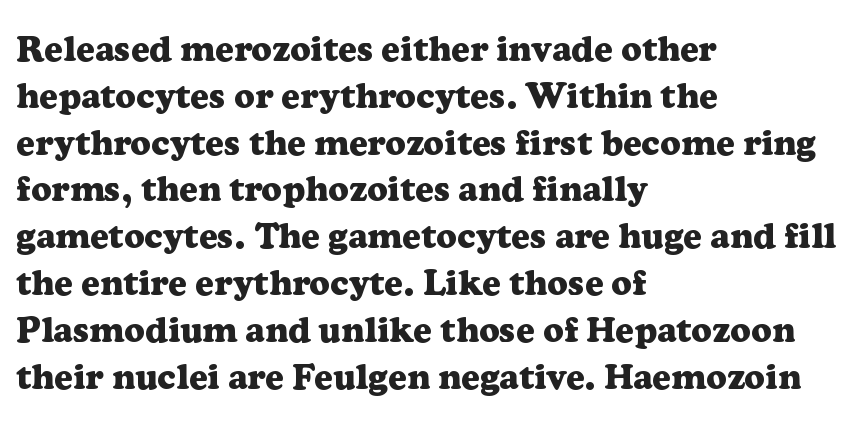
Q: Is the text bold? A: Yes.
Q: Is the text italic (slanted)? A: No, it is upright.
Q: Is the typeface a serif or a sans-serif typeface? A: Serif.
Q: Is the text underlined? A: No.
Q: How is the paragraph aligned? A: Left-aligned.
Q: Is the spacing between letters normal or unusually wide? A: Normal.
Q: Is the spacing between lines tight, normal or loose? A: Normal.
Q: Width (condensed, normal, or wide)? A: Normal.
Q: Stroke contrast? A: Low.
Q: x-height? A: Medium.
Q: Monospaced? A: No.
